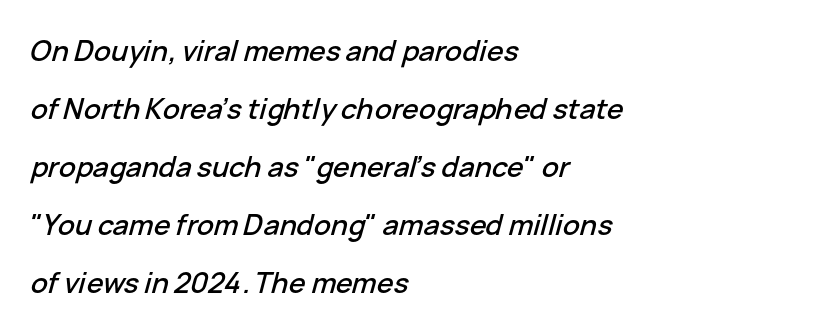
The image shows 28 px text type, italic (leaning right); set left-aligned, loose line spacing (2.07x), normal letter spacing, not underlined; low stroke contrast and a medium x-height.
